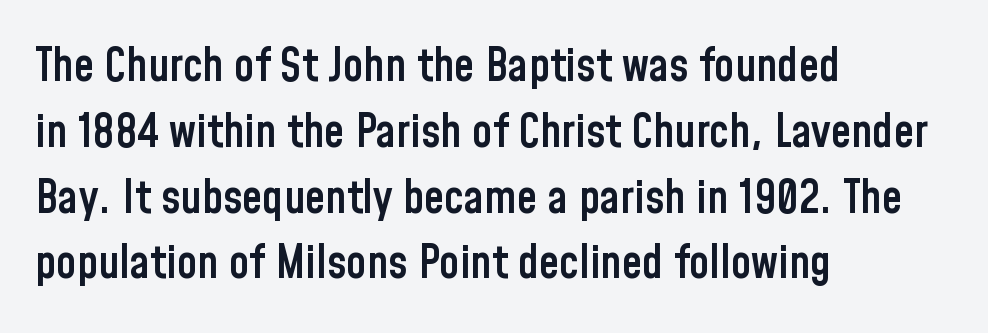
Nobody touched the tracking dial on this one. Compared with typical paragraphs, the rows here are spaced about the same. No italicization has been applied; the sample stays upright. Serifs: no, the terminals of the letterforms are clean. The specimen omits any rule beneath the text block's lines.
